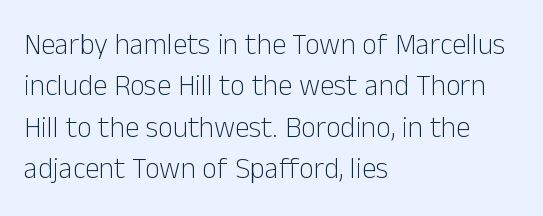
On a weight scale, this lands at 450 or below. The rendering uses natural spacing where letterforms have individual widths. Standard letterfit; no display-style spreading of the glyphs. Quick note: underline off. Tall strokes in this sample are plumb rather than angled.
